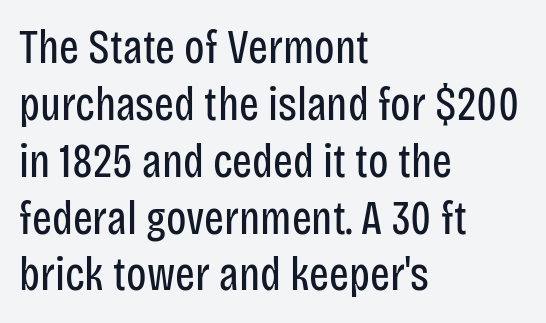
The image shows 47 px regular-weight, condensed sans-serif type, upright; set left-aligned, line spacing 1.21x, normal letter spacing, not underlined; low stroke contrast and a large x-height.
